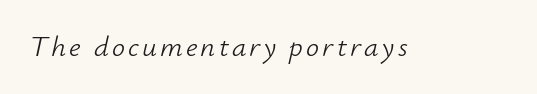
{"italic": "yes", "lean": "right", "slant_degrees": 12, "bold": "no", "weight": "light", "width": "normal", "stroke_contrast": "low", "x_height": "small", "monospaced": "no", "underline": "no", "glyph_px": 29}
